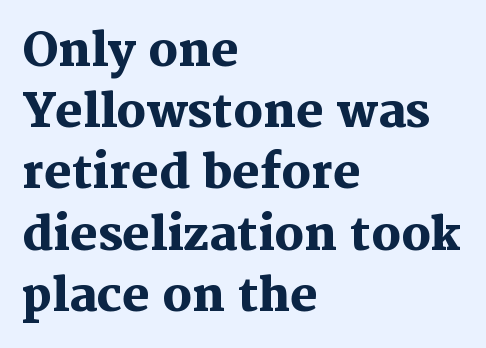
Q: Is the text bold? A: Yes.
Q: Is the text italic (slanted)? A: No, it is upright.
Q: Is the typeface a serif or a sans-serif typeface? A: Serif.
Q: Is the text underlined? A: No.
Q: How is the paragraph aligned? A: Left-aligned.
Q: Is the spacing between letters normal or unusually wide? A: Normal.
Q: Is the spacing between lines tight, normal or loose? A: Normal.
Q: Width (condensed, normal, or wide)? A: Normal.
Q: Stroke contrast? A: Medium.
Q: x-height? A: Medium.
Q: Monospaced? A: No.
